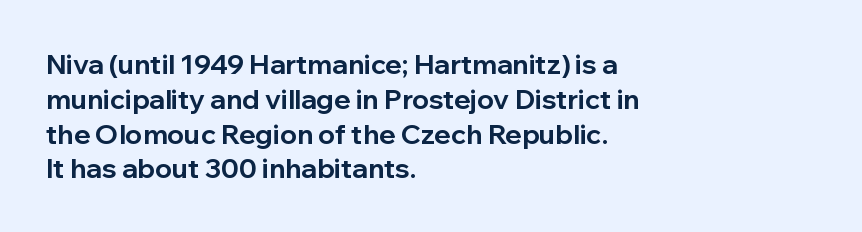
Q: Is the text bold? A: Yes.
Q: Is the text italic (slanted)? A: No, it is upright.
Q: Is the text underlined? A: No.
Q: How is the paragraph aligned? A: Left-aligned.
Q: Is the spacing between letters normal or unusually wide? A: Normal.
Q: Is the spacing between lines tight, normal or loose? A: Normal.
